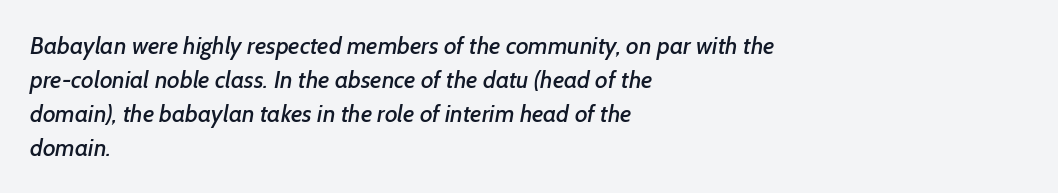
{"underline": "no", "align": "left", "line_spacing": "normal", "line_spacing_ratio": 1.42, "letter_spacing": "normal", "letter_spacing_em": 0.0, "glyph_px": 24}
